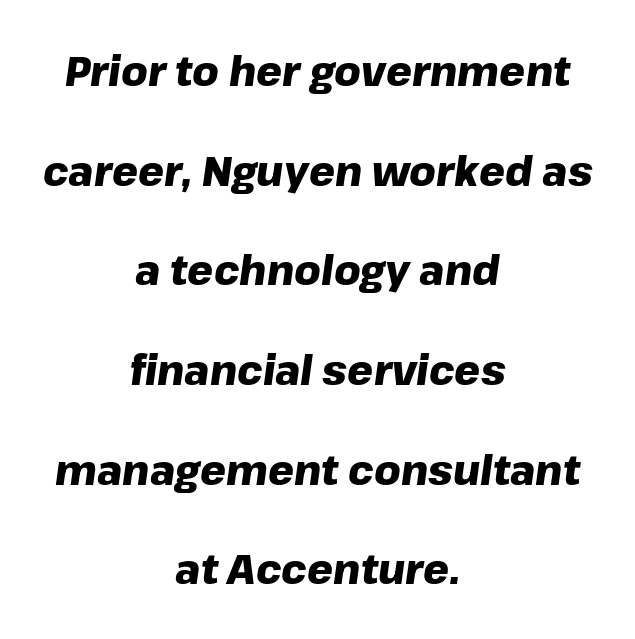
{"italic": "yes", "lean": "right", "slant_degrees": 8, "bold": "yes", "weight": "heavy", "width": "normal", "stroke_contrast": "low", "x_height": "medium", "monospaced": "no", "underline": "no", "align": "center", "line_spacing": "loose", "line_spacing_ratio": 2.43, "letter_spacing": "normal", "letter_spacing_em": 0.0, "glyph_px": 41}
